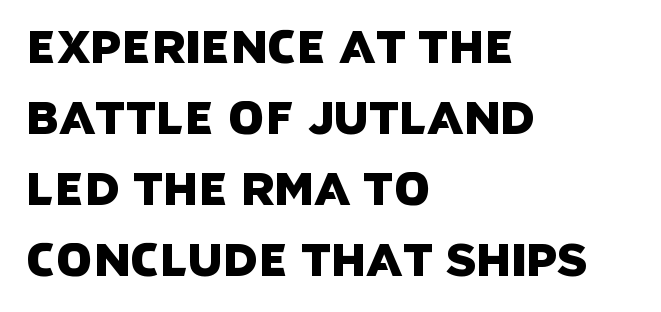
{"serif": "no", "width": "normal", "stroke_contrast": "low", "x_height": "large", "monospaced": "no", "underline": "no", "align": "left", "line_spacing": "normal", "line_spacing_ratio": 1.54, "letter_spacing": "normal", "letter_spacing_em": 0.0, "glyph_px": 46}
